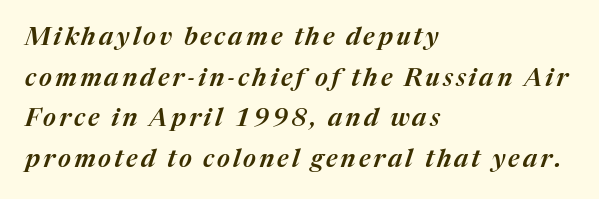
{"italic": "yes", "lean": "right", "slant_degrees": 17, "underline": "no", "align": "left", "line_spacing": "normal", "line_spacing_ratio": 1.63, "glyph_px": 25}
